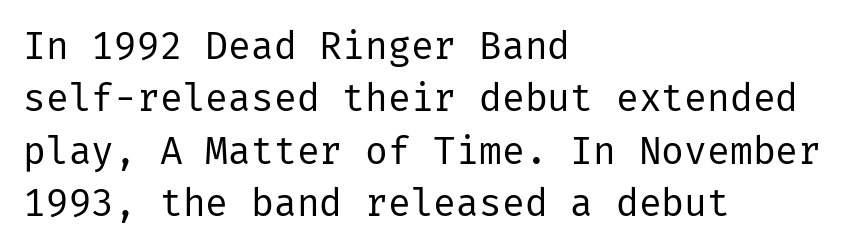
You could call the tracking neutral — neither tight nor loose. Is there much room between lines? A standard amount, neither cramped nor airy. Compared with a typical body face, this is equally light or lighter still. The rendering shows plain stroke endings on the letterforms — a sans-serif design. The rag falls on the right side of this text block. No italicization has been applied; the sample stays upright.
